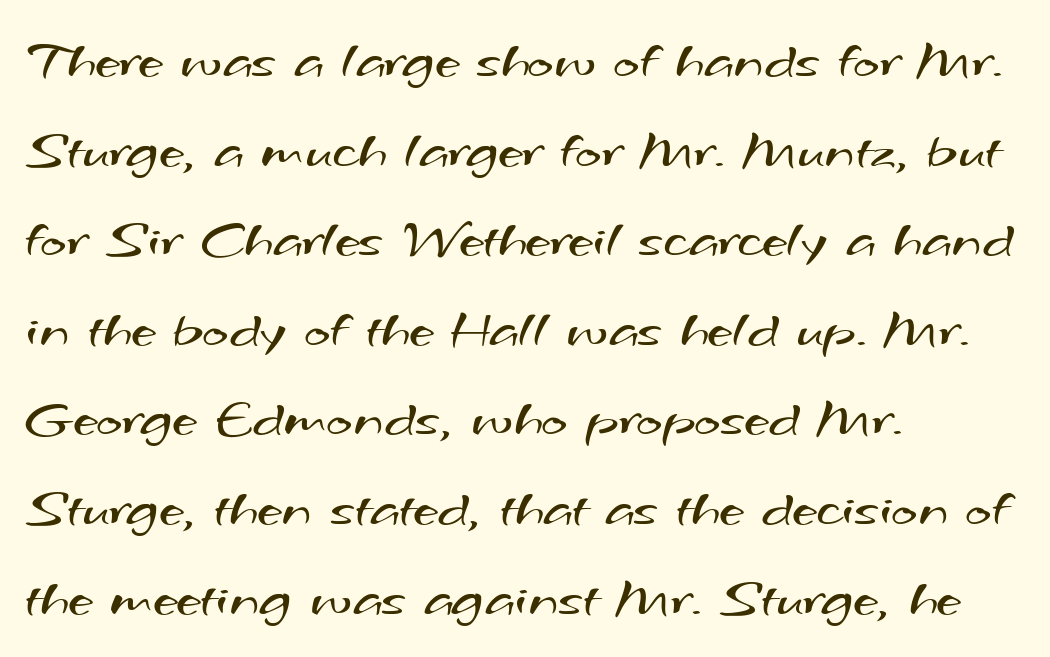
Q: Is the text bold? A: No.
Q: Is the typeface a serif or a sans-serif typeface? A: Sans-serif.
Q: Is the text underlined? A: No.
Q: How is the paragraph aligned? A: Left-aligned.
Q: Is the spacing between letters normal or unusually wide? A: Normal.
Q: Is the spacing between lines tight, normal or loose? A: Normal.
Q: Width (condensed, normal, or wide)? A: Wide.
Q: Stroke contrast? A: Medium.
Q: x-height? A: Small.
Q: Monospaced? A: No.
